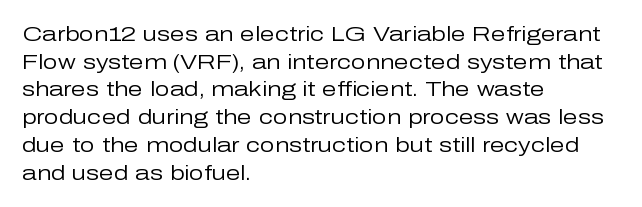
Every stem runs plumb, perpendicular to the baseline. Leftover space on each line is placed entirely after the last word. Check the space under the baseline: it is left empty. This reads as an unemphasized weight, regular at the heaviest. Caption: standard tracking, unaltered.
